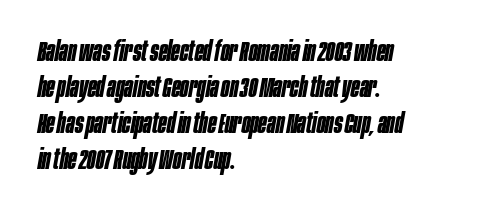
Q: Is the text bold? A: Yes.
Q: Is the text italic (slanted)? A: Yes, it leans right by about 10 degrees.
Q: Is the text underlined? A: No.
Q: How is the paragraph aligned? A: Left-aligned.
Q: Is the spacing between letters normal or unusually wide? A: Normal.
Q: Is the spacing between lines tight, normal or loose? A: Normal.
Q: Width (condensed, normal, or wide)? A: Condensed.
Q: Stroke contrast? A: Low.
Q: x-height? A: Large.
Q: Monospaced? A: No.
